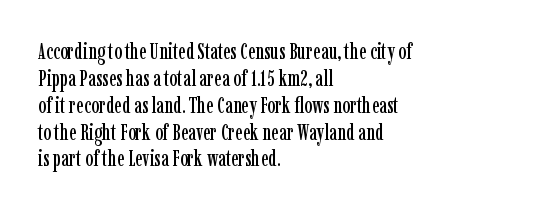
{"italic": "no", "underline": "no", "align": "left", "line_spacing_ratio": 1.22, "letter_spacing": "normal", "letter_spacing_em": 0.0, "glyph_px": 22}
